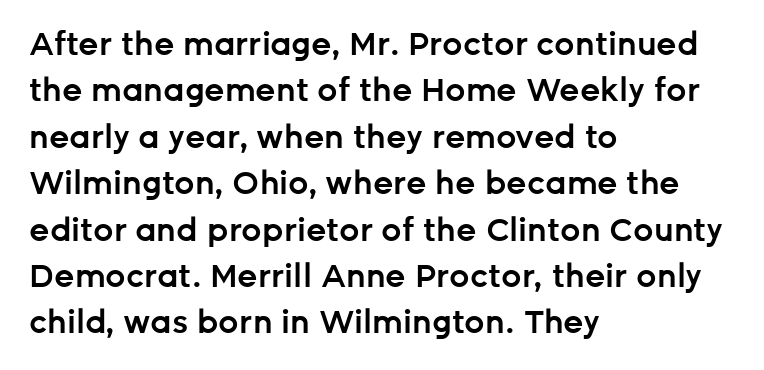
This sample uses a sans-serif face. These lines are set flush left with a ragged right edge. The vertical gap from one line to the next is medium. Glyph-to-glyph distance matches everyday printed text. Ascenders rise straight up at ninety degrees. The letters advance in unequal steps, a hallmark of proportional type.
